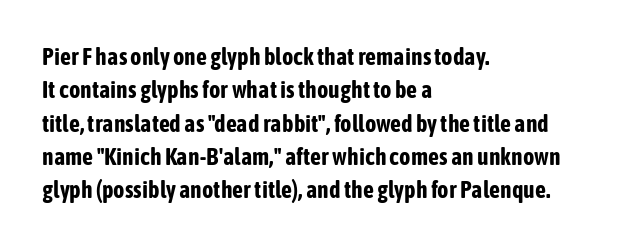
The image shows 24 px bold type, upright; set left-aligned, normal line spacing (1.39x), normal letter spacing, not underlined.
